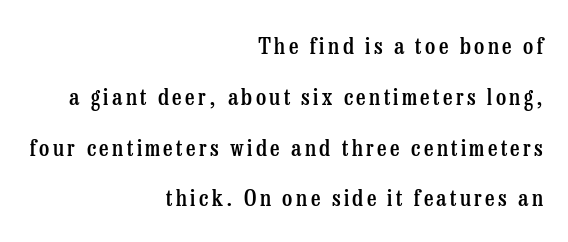
{"italic": "no", "bold": "semi", "underline": "no", "align": "right", "line_spacing": "loose", "line_spacing_ratio": 2.21, "glyph_px": 23}
